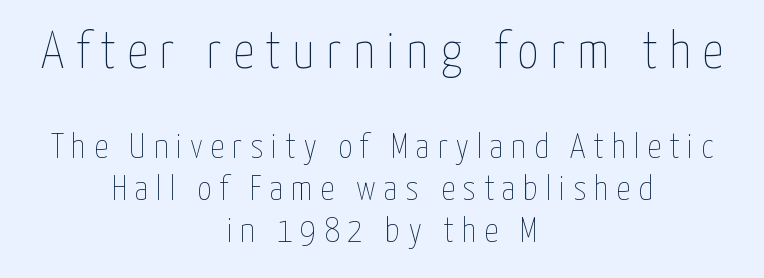
Q: Is the text bold? A: No.
Q: Is the text italic (slanted)? A: No, it is upright.
Q: Is the text underlined? A: No.
Q: How is the paragraph aligned? A: Centered.
Q: Is the spacing between letters normal or unusually wide? A: Unusually wide.
Q: Which block of text is set in a larger size, the first (top) or the second (bottom)? A: The first (top) one.
Q: Width (condensed, normal, or wide)? A: Condensed.
Q: Stroke contrast? A: Low.
Q: x-height? A: Medium.
Q: Monospaced? A: No.
